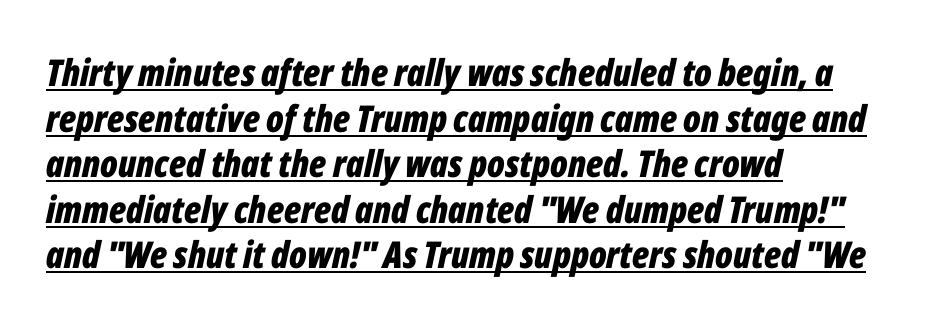
{"italic": "yes", "lean": "right", "slant_degrees": 12, "bold": "yes", "weight": "bold", "width": "condensed", "stroke_contrast": "low", "x_height": "medium", "monospaced": "no", "underline": "yes", "align": "left", "line_spacing_ratio": 1.23, "letter_spacing": "normal", "letter_spacing_em": 0.0, "glyph_px": 37}
